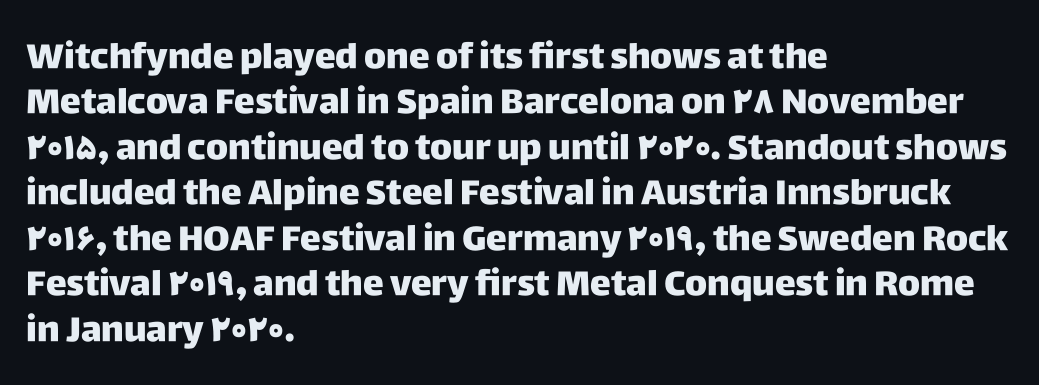
Q: Is the text italic (slanted)? A: No, it is upright.
Q: Is the typeface a serif or a sans-serif typeface? A: Sans-serif.
Q: Is the text underlined? A: No.
Q: How is the paragraph aligned? A: Left-aligned.
Q: Is the spacing between letters normal or unusually wide? A: Normal.
Q: Is the spacing between lines tight, normal or loose? A: Normal.
Q: Width (condensed, normal, or wide)? A: Normal.
Q: Stroke contrast? A: Low.
Q: x-height? A: Large.
Q: Monospaced? A: No.
